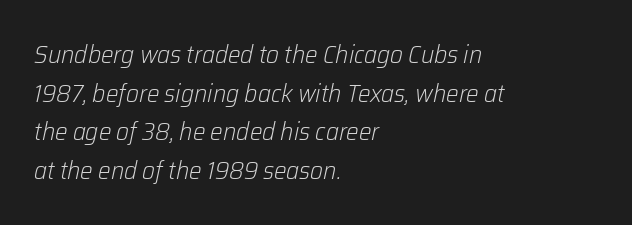
{"italic": "yes", "lean": "right", "slant_degrees": 12, "bold": "no", "underline": "no", "align": "left", "line_spacing": "normal", "line_spacing_ratio": 1.55, "letter_spacing": "normal", "letter_spacing_em": 0.0, "glyph_px": 25}
